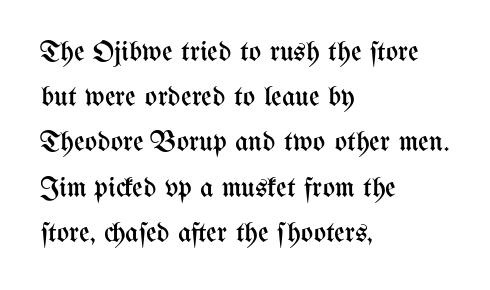
Q: Is the text bold? A: No.
Q: Is the text italic (slanted)? A: No, it is upright.
Q: Is the text underlined? A: No.
Q: How is the paragraph aligned? A: Left-aligned.
Q: Is the spacing between letters normal or unusually wide? A: Normal.
Q: Is the spacing between lines tight, normal or loose? A: Normal.
Q: Width (condensed, normal, or wide)? A: Condensed.
Q: Stroke contrast? A: Medium.
Q: x-height? A: Medium.
Q: Monospaced? A: No.
